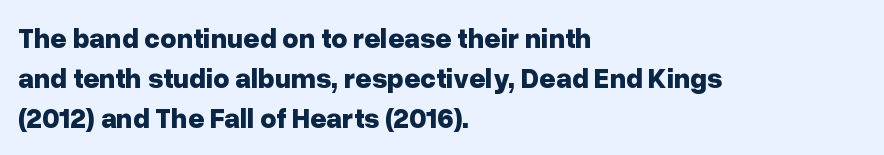
{"serif": "no", "italic": "no", "bold": "yes", "weight": "bold", "width": "normal", "stroke_contrast": "low", "x_height": "medium", "monospaced": "no", "underline": "no", "align": "left", "line_spacing": "normal", "line_spacing_ratio": 1.43, "letter_spacing": "normal", "letter_spacing_em": 0.0, "glyph_px": 28}
